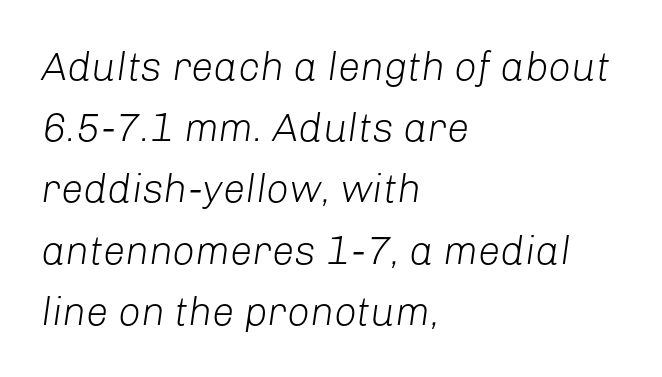
Words float on clear page, feet unadorned. A typesetter would mark this as italic. The setting favours the left margin, as ordinary paragraphs usually do. Successive baselines arrive at the customary interval. Short note: letters normally spaced.
